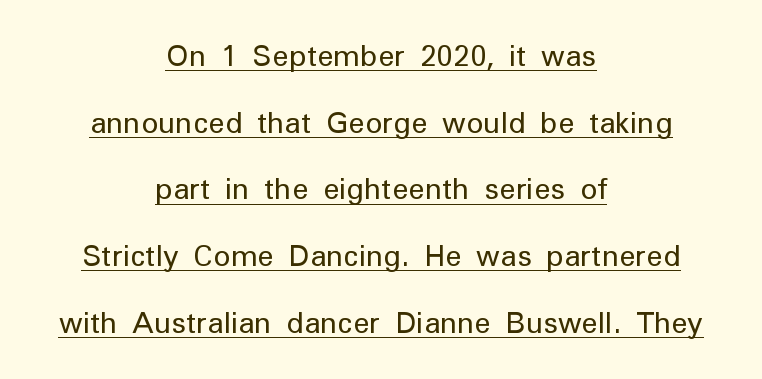
The image shows 29 px regular-weight sans-serif type, upright; set centered, loose line spacing (2.3x), normal letter spacing, underlined; low stroke contrast and a medium x-height.
